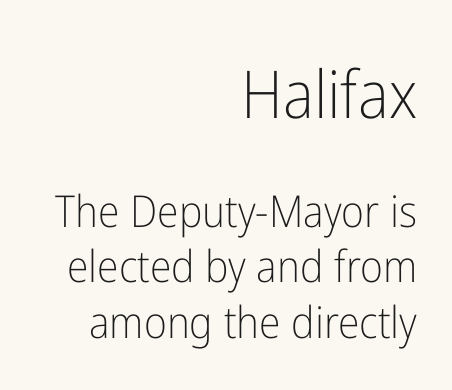
The image shows 66 px light, condensed sans-serif type, upright; set right-aligned, normal line spacing (1.27x), normal letter spacing, not underlined; the first (top) block is 1.5x larger; low stroke contrast and a medium x-height.
